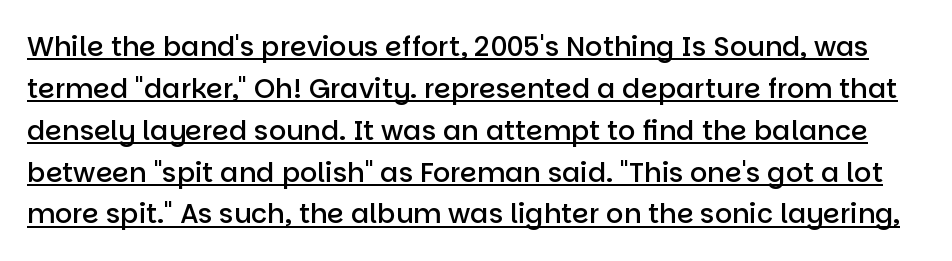
The image shows 27 px text type, upright; set normal line spacing (1.55x), normal letter spacing, underlined.
